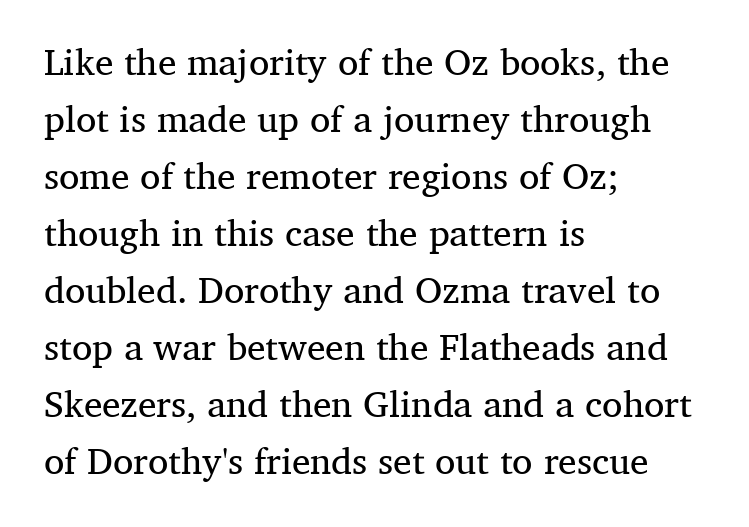
The image shows 37 px regular-weight serif type, upright; set left-aligned, normal line spacing (1.54x), normal letter spacing, not underlined; medium stroke contrast and a medium x-height.
